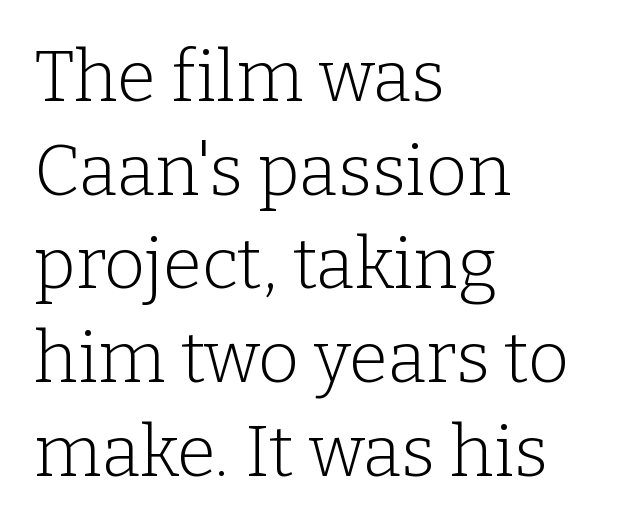
The image shows 71 px light serif type, upright; set left-aligned, normal line spacing (1.32x), normal letter spacing, not underlined; low stroke contrast and a medium x-height.
